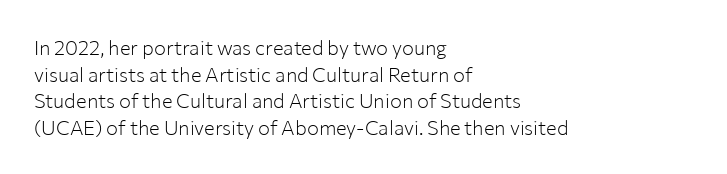
{"italic": "no", "bold": "no", "underline": "no", "align": "left", "line_spacing": "normal", "line_spacing_ratio": 1.33, "letter_spacing": "normal", "letter_spacing_em": 0.0, "glyph_px": 20}
